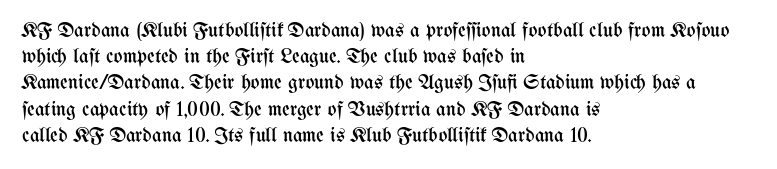
{"italic": "no", "bold": "no", "underline": "no", "align": "left", "line_spacing": "normal", "line_spacing_ratio": 1.25, "letter_spacing": "normal", "letter_spacing_em": 0.0, "glyph_px": 21}
